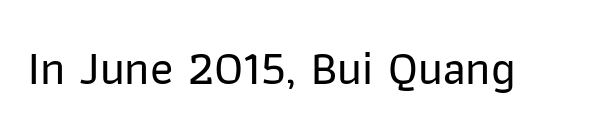
{"serif": "no", "italic": "no", "width": "normal", "stroke_contrast": "low", "x_height": "medium", "monospaced": "no", "underline": "no", "letter_spacing": "normal", "letter_spacing_em": 0.0, "glyph_px": 48}
